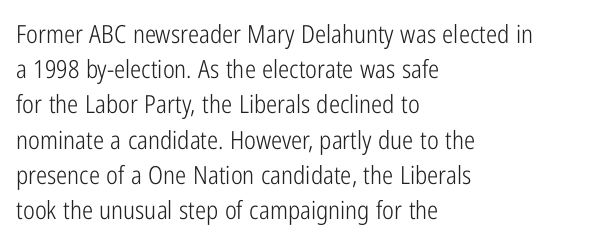
{"italic": "no", "bold": "no", "underline": "no", "align": "left", "line_spacing": "normal", "line_spacing_ratio": 1.41, "letter_spacing": "normal", "letter_spacing_em": 0.0, "glyph_px": 25}
